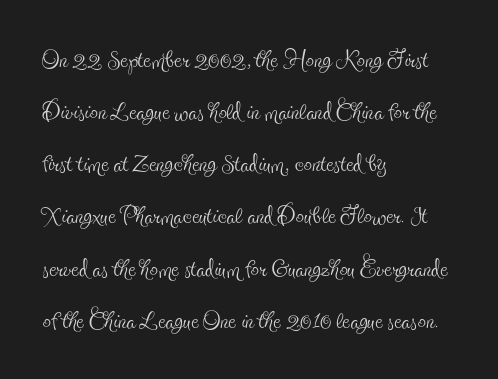
The glyphs are unaccompanied by any horizontal stroke below them. The rendering keeps characters at their native spacing. Does the copy run flush right? No — it runs flush left. The letters advance in unequal steps, a hallmark of proportional type. Heft: none added — not bold.
